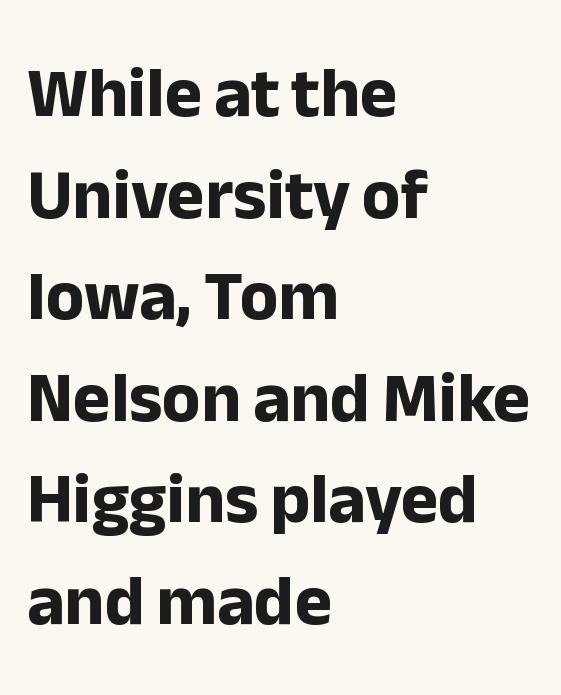
{"serif": "no", "italic": "no", "bold": "yes", "weight": "bold", "width": "normal", "stroke_contrast": "low", "x_height": "medium", "monospaced": "no", "underline": "no", "align": "left", "line_spacing": "normal", "line_spacing_ratio": 1.43, "letter_spacing": "normal", "letter_spacing_em": 0.0, "glyph_px": 71}
